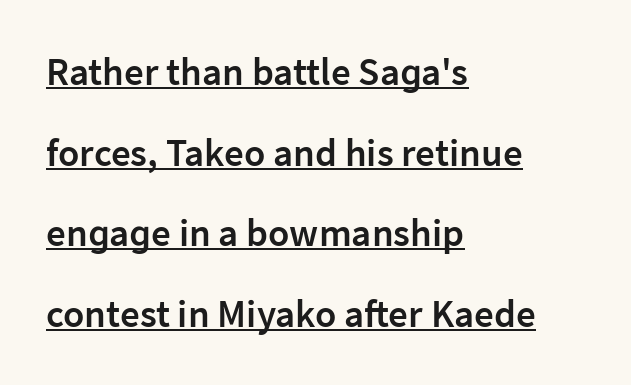
{"serif": "no", "italic": "no", "bold": "semi", "weight": "semibold", "width": "normal", "stroke_contrast": "low", "x_height": "medium", "monospaced": "no", "underline": "yes", "align": "left", "line_spacing": "loose", "line_spacing_ratio": 2.07, "letter_spacing": "normal", "letter_spacing_em": 0.0, "glyph_px": 39}
